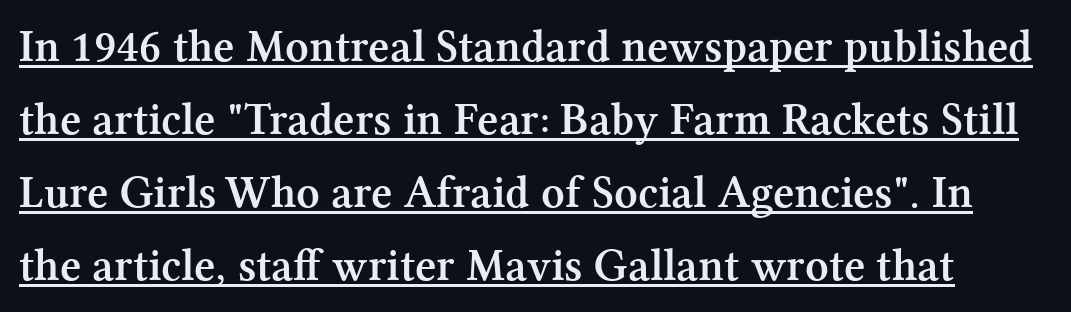
Q: Is the text bold? A: Yes.
Q: Is the text italic (slanted)? A: No, it is upright.
Q: Is the typeface a serif or a sans-serif typeface? A: Serif.
Q: Is the text underlined? A: Yes.
Q: Is the spacing between letters normal or unusually wide? A: Normal.
Q: Is the spacing between lines tight, normal or loose? A: Normal.
Q: Width (condensed, normal, or wide)? A: Normal.
Q: Stroke contrast? A: Medium.
Q: x-height? A: Medium.
Q: Monospaced? A: No.
